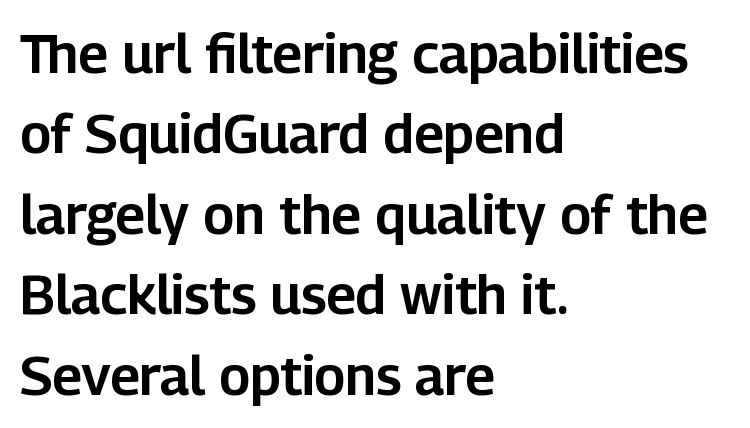
Anything drawn beneath the words? Only blank space. The letters advance in unequal steps, a hallmark of proportional type. This rendering employs a face without finishing strokes, i.e., a sans-serif. This block has exactly the height ordinary leading produces.
